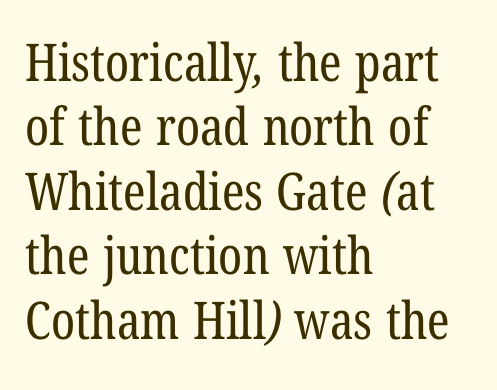
Inter-character spacing is left at the font's built-in metrics. The designer went with a serif here, giving each stem small feet. Is this a fixed-width face? No — the glyphs have proportional, varying widths. Left-aligned paragraph, ragged on the right. The space beneath each line is pristine and unruled. Weight: in the light-to-regular range.
